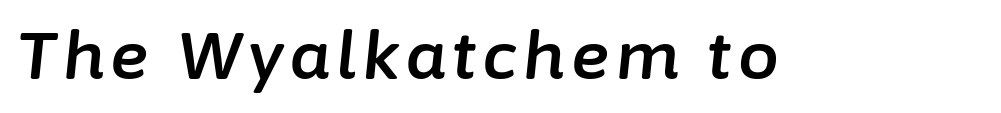
{"italic": "yes", "lean": "right", "slant_degrees": 6, "width": "normal", "stroke_contrast": "low", "x_height": "medium", "monospaced": "no", "underline": "no", "glyph_px": 65}
